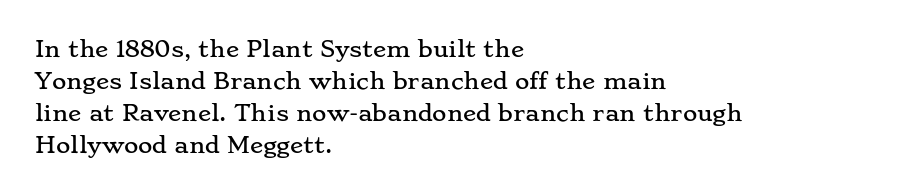
Q: Is the text italic (slanted)? A: No, it is upright.
Q: Is the text underlined? A: No.
Q: How is the paragraph aligned? A: Left-aligned.
Q: Is the spacing between letters normal or unusually wide? A: Normal.
Q: Is the spacing between lines tight, normal or loose? A: Normal.
